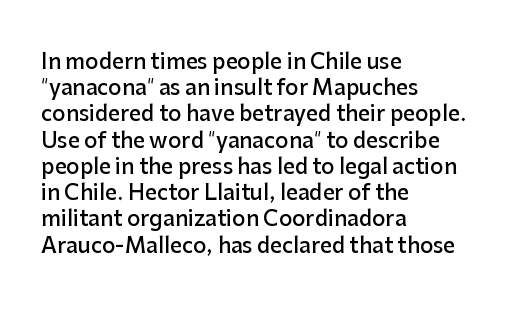
Q: Is the text bold? A: Semi-bold.
Q: Is the text italic (slanted)? A: No, it is upright.
Q: Is the text underlined? A: No.
Q: How is the paragraph aligned? A: Left-aligned.
Q: Is the spacing between letters normal or unusually wide? A: Normal.
Q: Is the spacing between lines tight, normal or loose? A: Normal.
